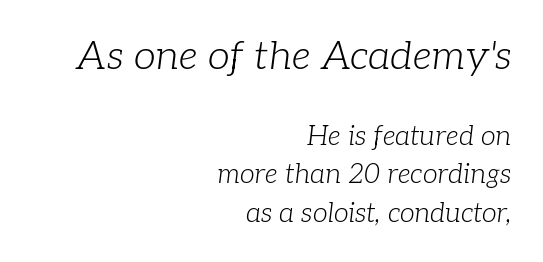
The image shows 40 px light serif type, italic (leaning right); set right-aligned, normal line spacing (1.41x), normal letter spacing, not underlined; the first (top) block is 1.48x larger; low stroke contrast and a medium x-height.
